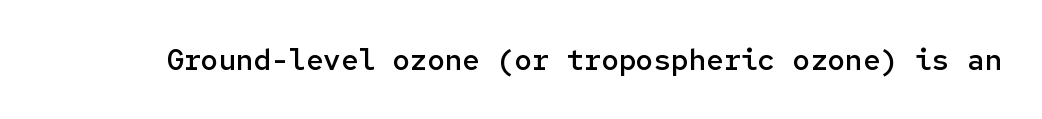
Glyph-to-glyph distance matches everyday printed text. The passage shown is not underscored anywhere. Looks like terminal output: every glyph gets an equal slot. Quick note: not italic, upright. Examine the stroke ends and you'll find no serifs.
